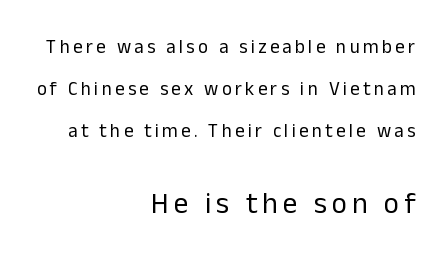
{"serif": "no", "italic": "no", "bold": "no", "weight": "regular", "width": "normal", "stroke_contrast": "low", "x_height": "medium", "monospaced": "no", "underline": "no", "align": "right", "line_spacing": "loose", "line_spacing_ratio": 2.22, "larger_block": "second", "size_ratio": 1.53, "glyph_px": 29}
